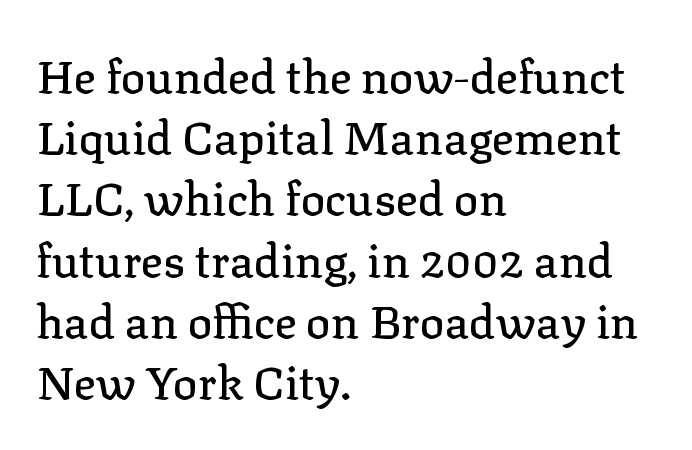
The image shows 46 px serif type, upright; set left-aligned, normal line spacing (1.33x), normal letter spacing, not underlined; low stroke contrast and a medium x-height.
